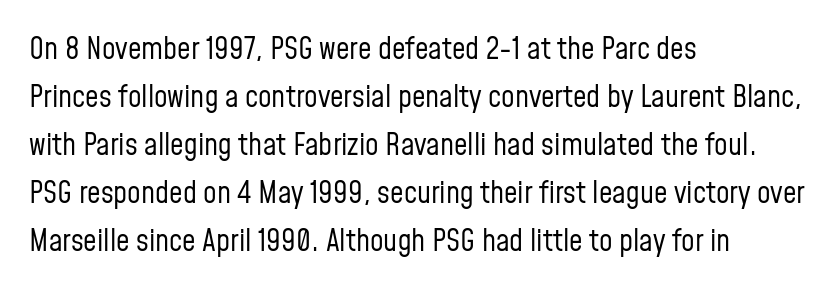
Q: Is the text bold? A: No.
Q: Is the text italic (slanted)? A: No, it is upright.
Q: Is the typeface a serif or a sans-serif typeface? A: Sans-serif.
Q: Is the text underlined? A: No.
Q: How is the paragraph aligned? A: Left-aligned.
Q: Is the spacing between letters normal or unusually wide? A: Normal.
Q: Is the spacing between lines tight, normal or loose? A: Normal.
Q: Width (condensed, normal, or wide)? A: Condensed.
Q: Stroke contrast? A: Low.
Q: x-height? A: Medium.
Q: Monospaced? A: No.
